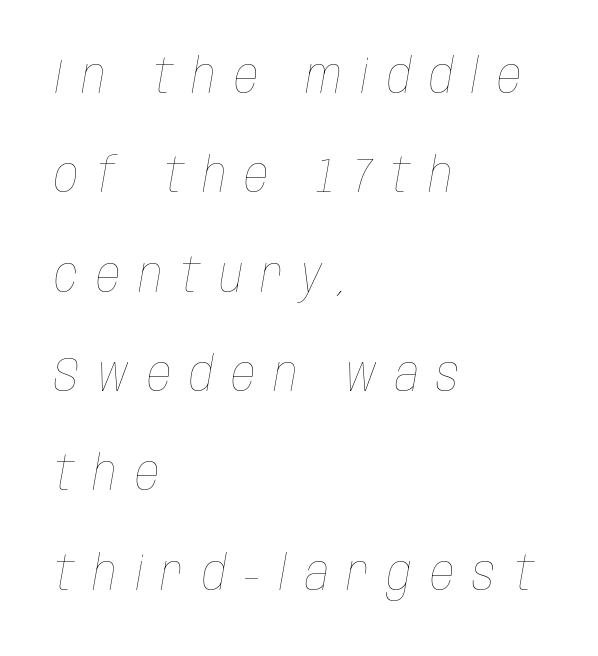
Short note: letters widely spaced. The passage shown is typed in a proportional face where columns would drift. Looking at the ascenders, they clearly lean. All the whitespace from short lines collects on the right. Descender tails drop into unmarked territory.
